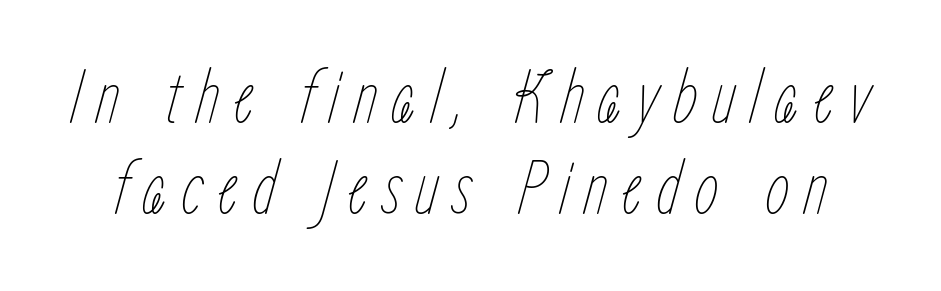
{"italic": "yes", "lean": "right", "slant_degrees": 15, "bold": "no", "weight": "thin", "width": "condensed", "stroke_contrast": "low", "x_height": "medium", "monospaced": "no", "underline": "no", "line_spacing": "tight", "line_spacing_ratio": 1.15, "glyph_px": 79}
